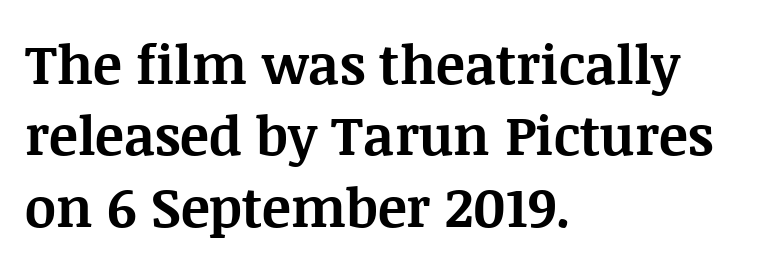
The passage shown is typeset with a serif family. A dark, heavy texture on the line: the type is bold. Leftover space on each line is placed entirely after the last word. The string is rendered with underlining switched off. There is no visible air inserted between adjacent glyphs. If you measured baseline to baseline, you'd find a middling distance.
